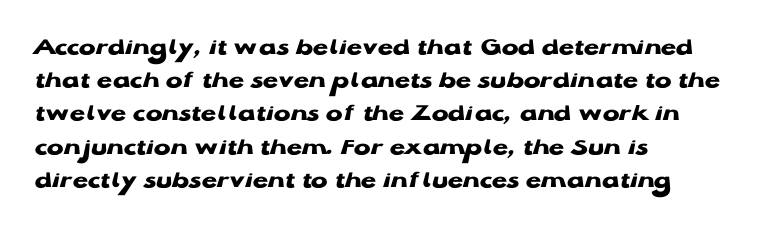
{"italic": "no", "bold": "yes", "underline": "no", "align": "left", "line_spacing": "normal", "line_spacing_ratio": 1.33, "letter_spacing": "normal", "letter_spacing_em": 0.0, "glyph_px": 25}
